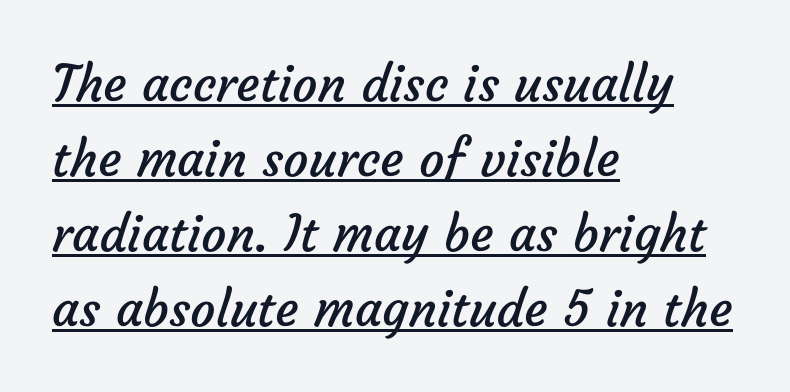
Underlined type. Compared with a centered layout, this one pins lines to the left instead. These lines are rendered in a variable-pitch font. Think standard paragraph weight, or any step lighter than that.
